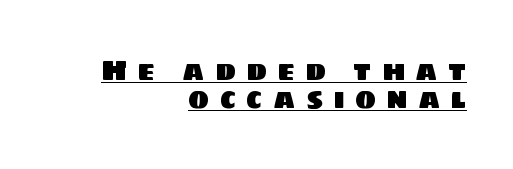
Q: Is the typeface a serif or a sans-serif typeface? A: Sans-serif.
Q: Is the text underlined? A: Yes.
Q: How is the paragraph aligned? A: Right-aligned.
Q: Is the spacing between letters normal or unusually wide? A: Unusually wide.
Q: Is the spacing between lines tight, normal or loose? A: Tight.
Q: Width (condensed, normal, or wide)? A: Normal.
Q: Stroke contrast? A: Low.
Q: x-height? A: Large.
Q: Monospaced? A: No.
